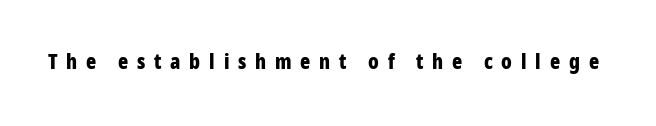
{"italic": "no", "bold": "yes", "underline": "no", "letter_spacing": "wide", "letter_spacing_em": 0.42, "glyph_px": 21}
